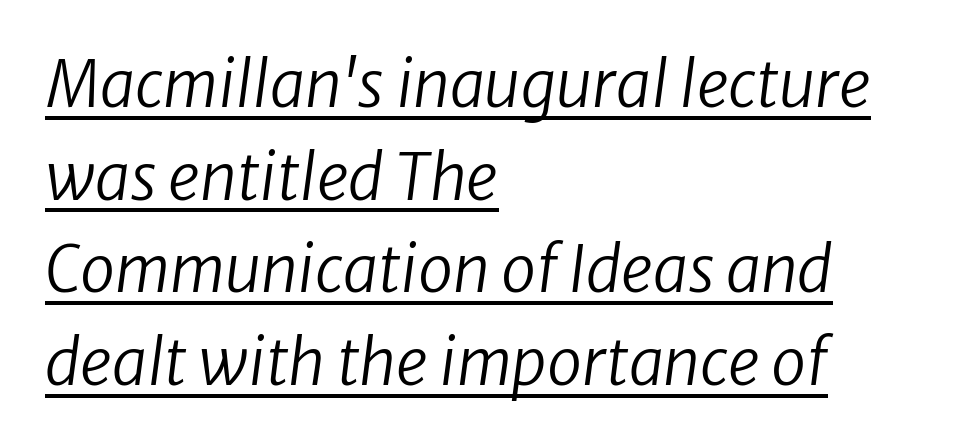
{"italic": "yes", "lean": "right", "slant_degrees": 8, "bold": "no", "weight": "regular", "width": "normal", "stroke_contrast": "low", "x_height": "medium", "monospaced": "no", "underline": "yes", "align": "left", "line_spacing": "normal", "line_spacing_ratio": 1.47, "letter_spacing": "normal", "letter_spacing_em": 0.0, "glyph_px": 63}
